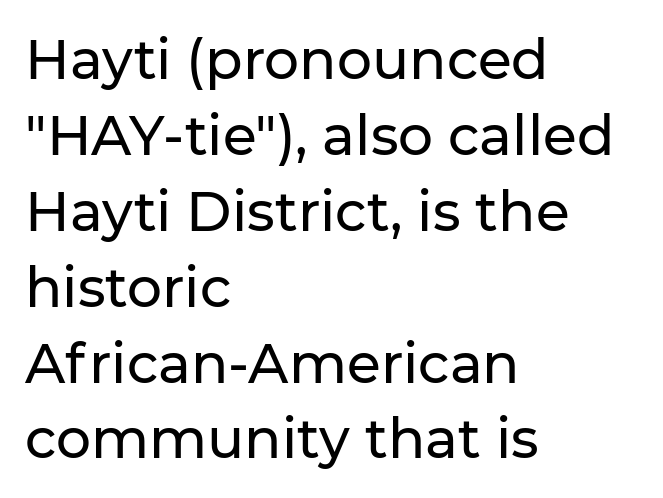
The designer went with a sans here, leaving each stem footless. This sample has the flowing, uneven cadence of proportional lettering. Tall strokes in this sample are plumb rather than angled. Honestly, there is no underline to notice here at all. The space between consecutive lines is moderate.
